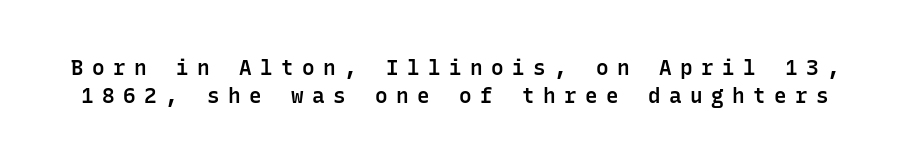
Q: Is the text bold? A: Semi-bold.
Q: Is the text italic (slanted)? A: No, it is upright.
Q: Is the text underlined? A: No.
Q: Is the spacing between letters normal or unusually wide? A: Unusually wide.
Q: Is the spacing between lines tight, normal or loose? A: Normal.
